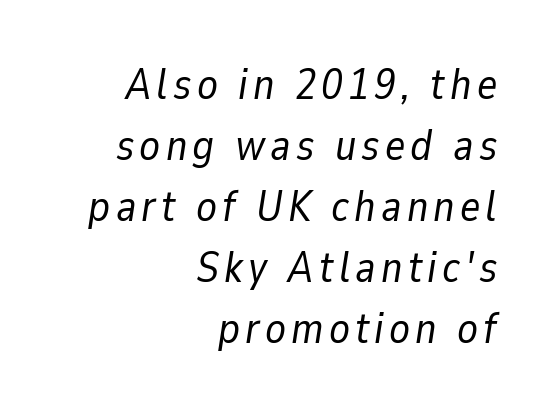
Clear beneath every line of the passage. A typesetter would call this leading conventional body-copy spacing. Think standard paragraph weight, or any step lighter than that. Looks like regular typesetting: each glyph gets only the width it needs. Typeset ragged left — the right edge is the straight one.
